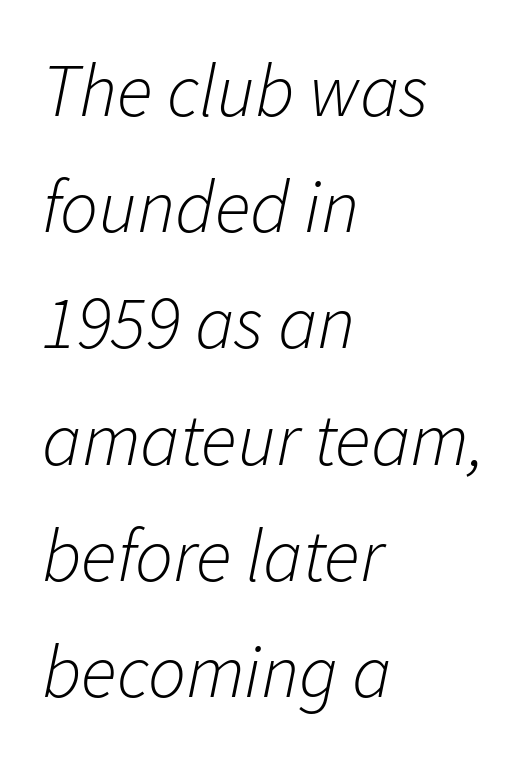
{"italic": "yes", "lean": "right", "slant_degrees": 11, "bold": "no", "weight": "light", "width": "normal", "stroke_contrast": "low", "x_height": "medium", "monospaced": "no", "underline": "no", "align": "left", "line_spacing": "normal", "line_spacing_ratio": 1.55, "letter_spacing": "normal", "letter_spacing_em": 0.0, "glyph_px": 75}
